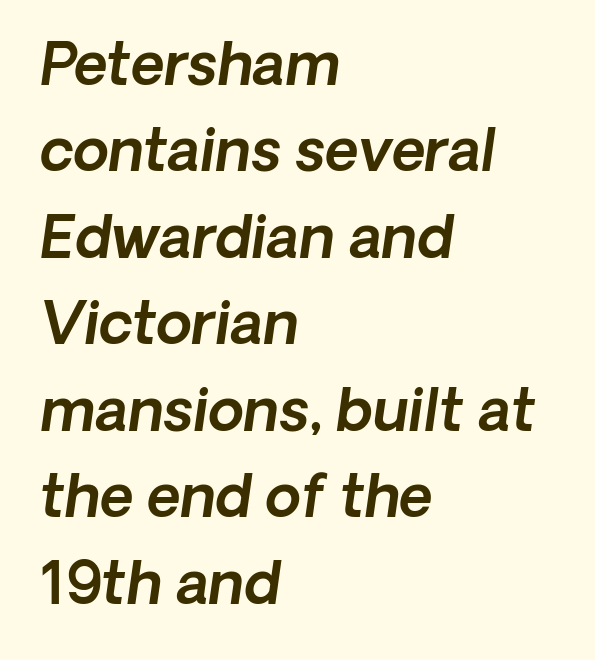
The image shows 58 px text type, italic (leaning right); set left-aligned, normal line spacing (1.49x), normal letter spacing, not underlined; a medium x-height.
